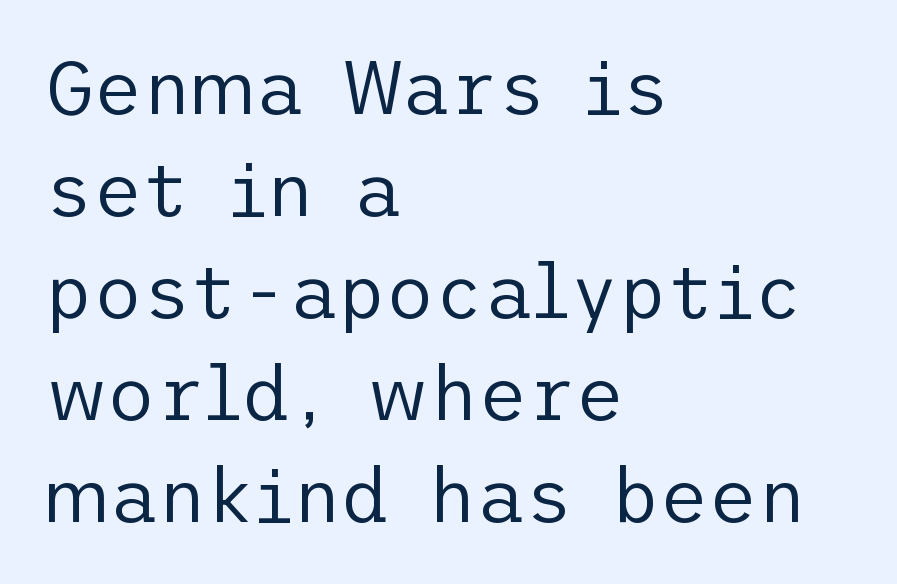
The image shows 75 px regular-weight sans-serif type, upright; set left-aligned, normal line spacing (1.36x), normal letter spacing, not underlined; low stroke contrast and a medium x-height.
